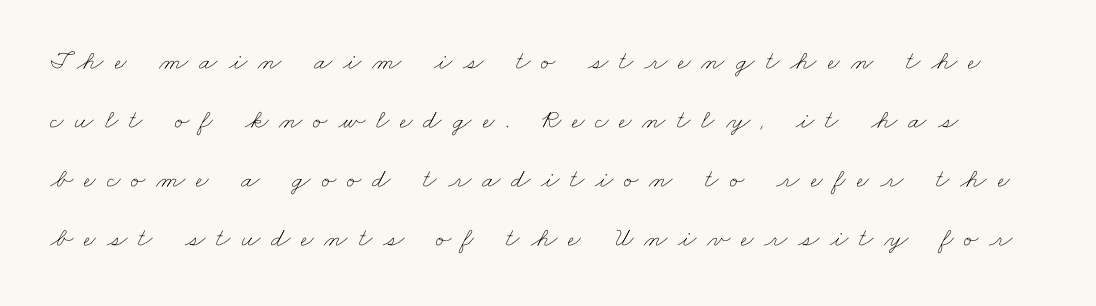
{"bold": "no", "underline": "no", "line_spacing": "loose", "line_spacing_ratio": 2.19, "letter_spacing": "wide", "letter_spacing_em": 0.4, "glyph_px": 27}
